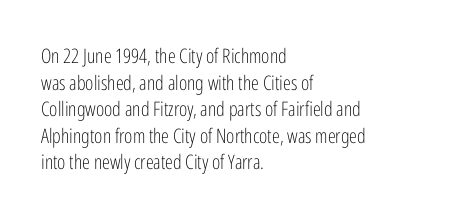
The image shows 20 px text type, upright; set left-aligned, normal line spacing (1.33x), normal letter spacing, not underlined.
